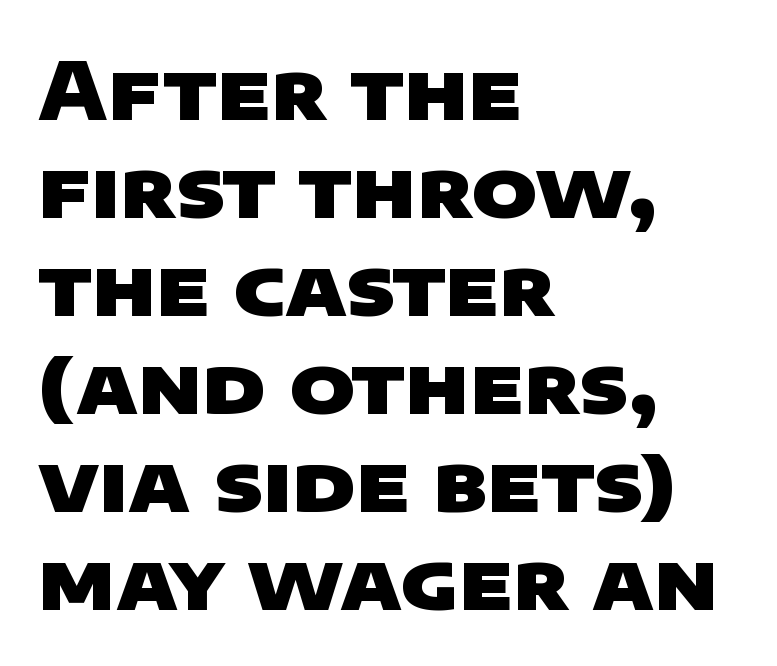
Beneath every word, the page is bare. Character widths vary here, with narrow letters taking less room than wide ones. Does the copy run flush right? No — it runs flush left. Heft: maximum for text — a bold. Classification — sans serif.
